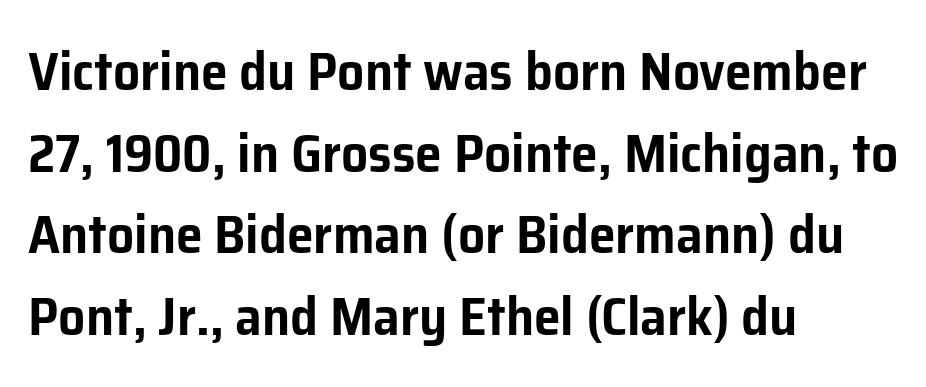
{"serif": "no", "italic": "no", "width": "normal", "stroke_contrast": "low", "x_height": "medium", "monospaced": "no", "underline": "no", "align": "left", "line_spacing": "normal", "line_spacing_ratio": 1.51, "letter_spacing": "normal", "letter_spacing_em": 0.0, "glyph_px": 54}
